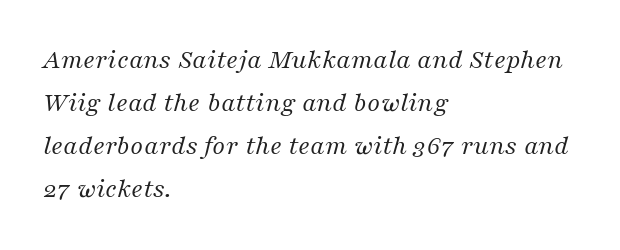
The cut favours lightness, reaching ordinary text weight at its darkest. Looking at the ascenders, they clearly lean. These lines are composed in type with serifs. A classic flush-left, rag-right setting is used for this passage.
